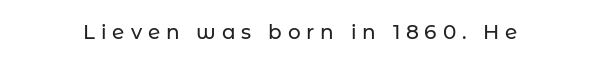
Q: Is the text italic (slanted)? A: No, it is upright.
Q: Is the text underlined? A: No.
Q: Is the spacing between letters normal or unusually wide? A: Unusually wide.
